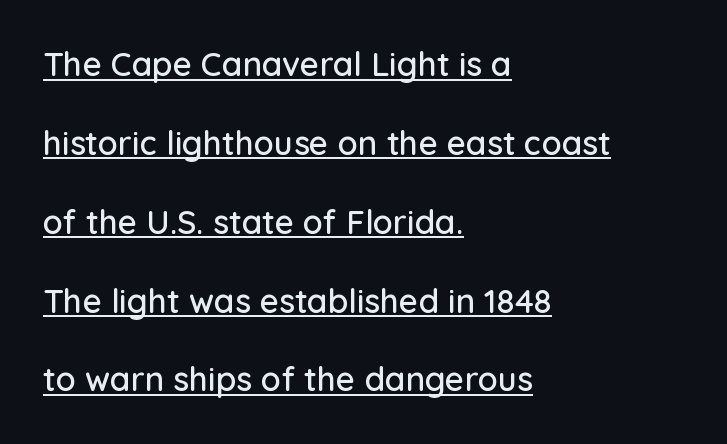
The image shows 33 px sans-serif type, upright; set left-aligned, loose line spacing (2.39x), normal letter spacing, underlined; low stroke contrast and a medium x-height.
